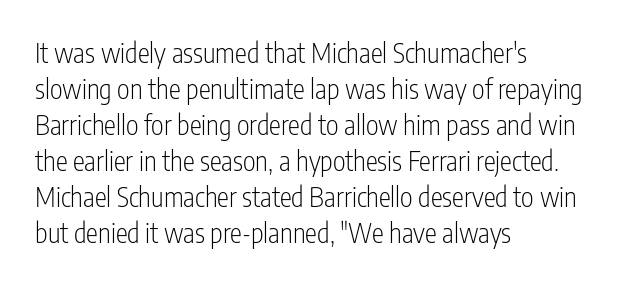
{"italic": "no", "bold": "no", "underline": "no", "align": "left", "line_spacing": "normal", "line_spacing_ratio": 1.33, "letter_spacing": "normal", "letter_spacing_em": 0.0, "glyph_px": 27}
